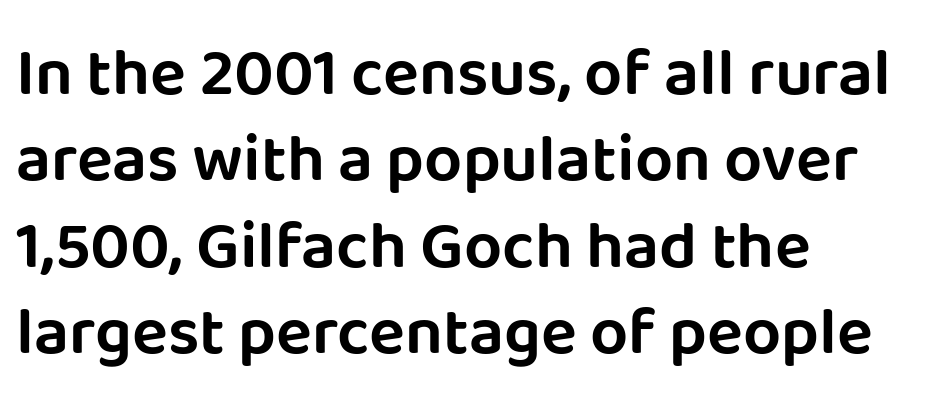
Is this a fixed-width face? No — the glyphs have proportional, varying widths. The letters stand straight up with perfectly vertical stems. Reading down the column, the eye jumps a familiar distance to each next line. A clean baseline with only descenders dipping below it. Typographically, this falls in the sans-serif category.
